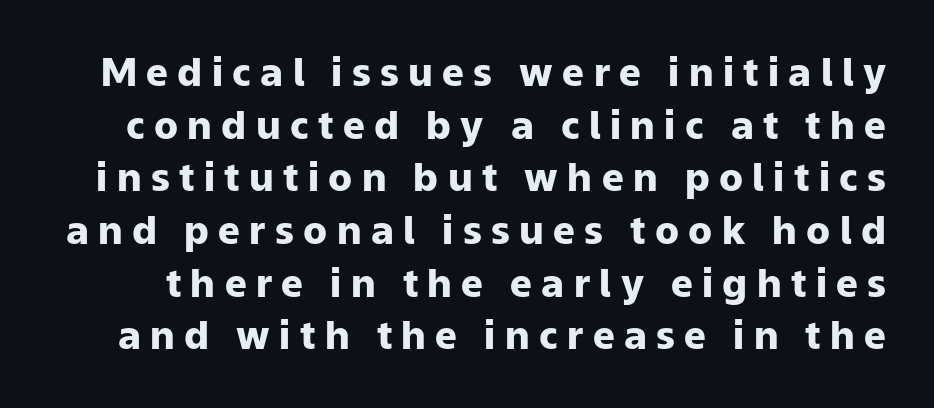
The face used here is proportionally spaced, like ordinary book or web type. The rendering shows plain stroke endings on the letterforms — a sans-serif design. How heavy is the stroke? Heavy — this is a bold. Line spacing here is normal. This is roman type, the default non-slanted kind.
